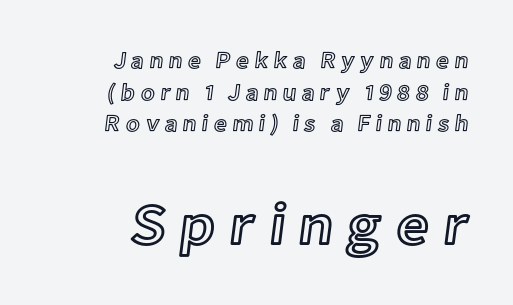
{"width": "normal", "x_height": "medium", "monospaced": "no", "underline": "no", "align": "right", "line_spacing": "normal", "line_spacing_ratio": 1.37, "letter_spacing": "wide", "letter_spacing_em": 0.23, "larger_block": "second", "size_ratio": 2.52, "glyph_px": 58}
